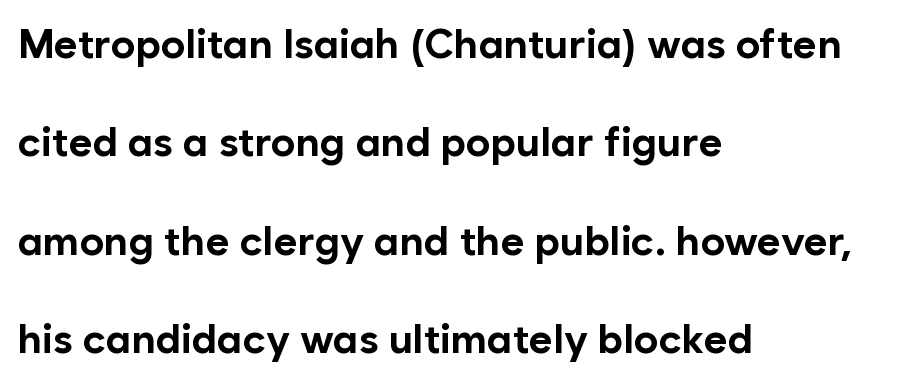
I'd describe the lettering as bold — thick and assertive. The gap between lines stays unmarked. A sans-serif font was chosen for this passage. Where is the straight margin? On the left. Ascenders rise straight up at ninety degrees.
